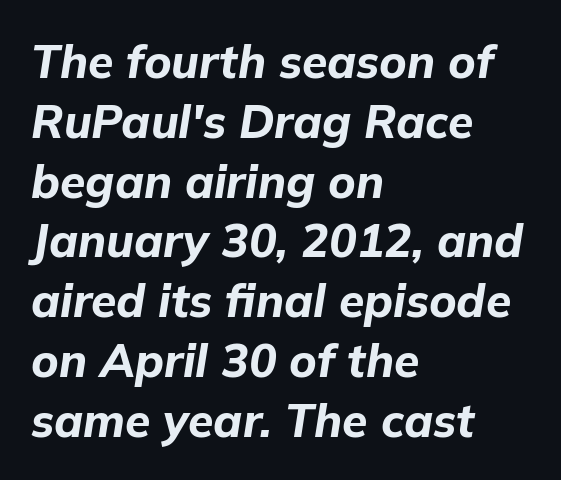
{"italic": "yes", "lean": "right", "slant_degrees": 9, "bold": "yes", "weight": "bold", "width": "normal", "stroke_contrast": "low", "x_height": "medium", "monospaced": "no", "underline": "no", "align": "left", "line_spacing": "normal", "line_spacing_ratio": 1.3, "letter_spacing": "normal", "letter_spacing_em": 0.0, "glyph_px": 46}
